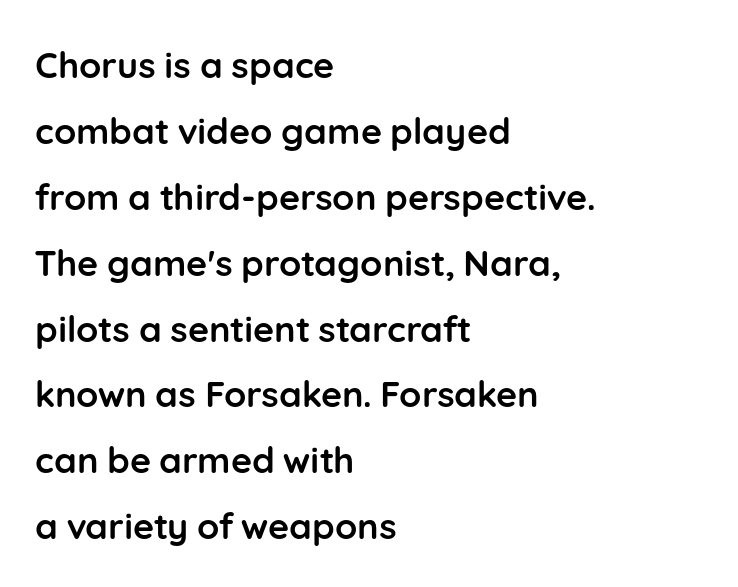
Q: Is the text bold? A: Yes.
Q: Is the text italic (slanted)? A: No, it is upright.
Q: Is the typeface a serif or a sans-serif typeface? A: Sans-serif.
Q: Is the text underlined? A: No.
Q: How is the paragraph aligned? A: Left-aligned.
Q: Is the spacing between letters normal or unusually wide? A: Normal.
Q: Width (condensed, normal, or wide)? A: Normal.
Q: Stroke contrast? A: Low.
Q: x-height? A: Medium.
Q: Monospaced? A: No.
